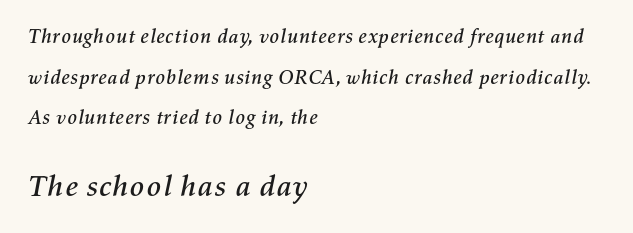
The image shows 30 px text type, italic (leaning right); set left-aligned, loose line spacing (2.03x), normal letter spacing, not underlined; the second (bottom) block is 1.5x larger; medium stroke contrast and a medium x-height.
